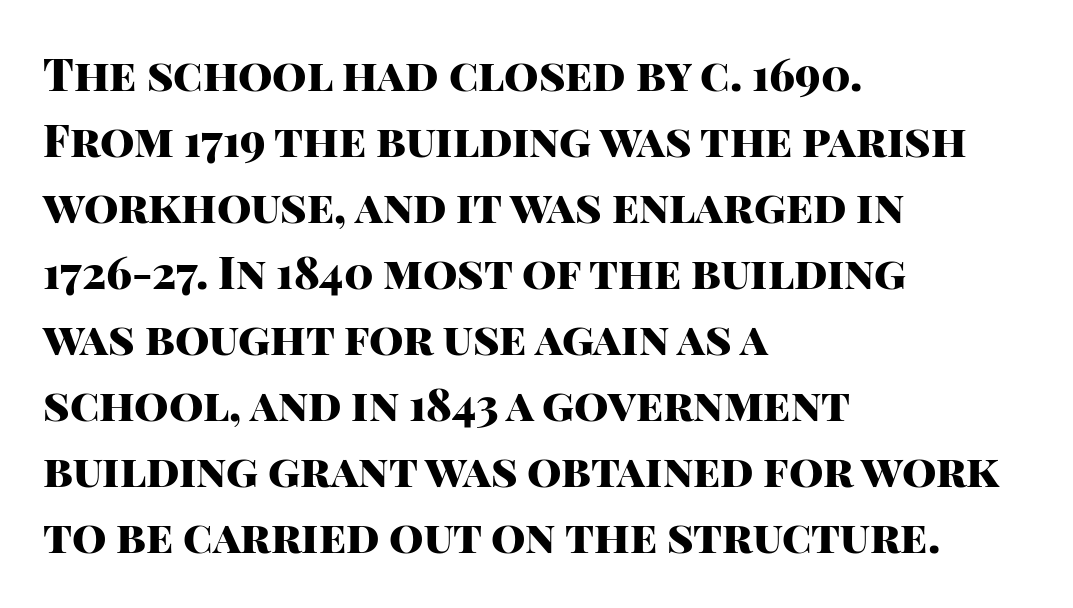
The image shows 44 px heavy sans-serif type, upright; set left-aligned, normal line spacing (1.5x), normal letter spacing, not underlined; high stroke contrast and a large x-height.
